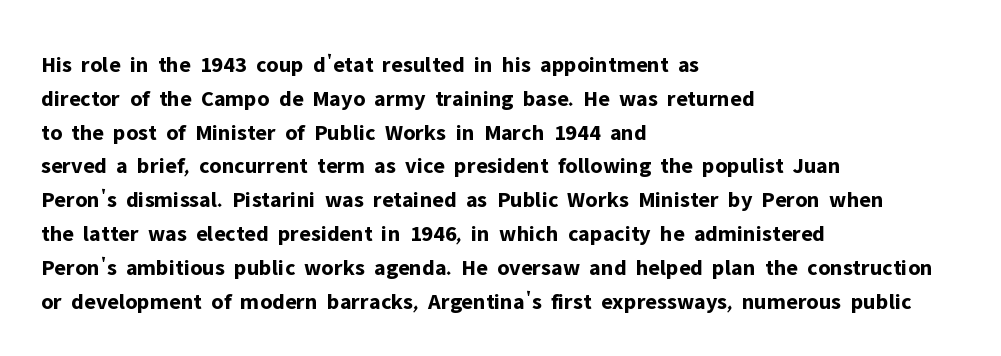
Bold? Absolutely — the strokes are thick and heavy. The setting favours the left margin, as ordinary paragraphs usually do. The font's upright variant was chosen for this text. A bare baseline throughout the passage. Vertical spacing — default.
